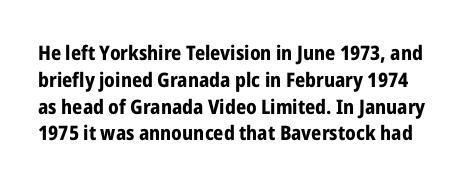
Q: Is the text bold? A: Yes.
Q: Is the text italic (slanted)? A: No, it is upright.
Q: Is the text underlined? A: No.
Q: Is the spacing between letters normal or unusually wide? A: Normal.
Q: Is the spacing between lines tight, normal or loose? A: Normal.
